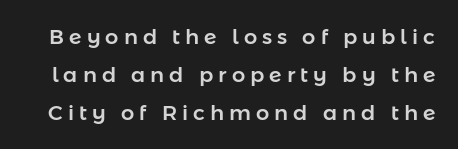
Q: Is the text italic (slanted)? A: No, it is upright.
Q: Is the text underlined? A: No.
Q: Is the spacing between letters normal or unusually wide? A: Unusually wide.
